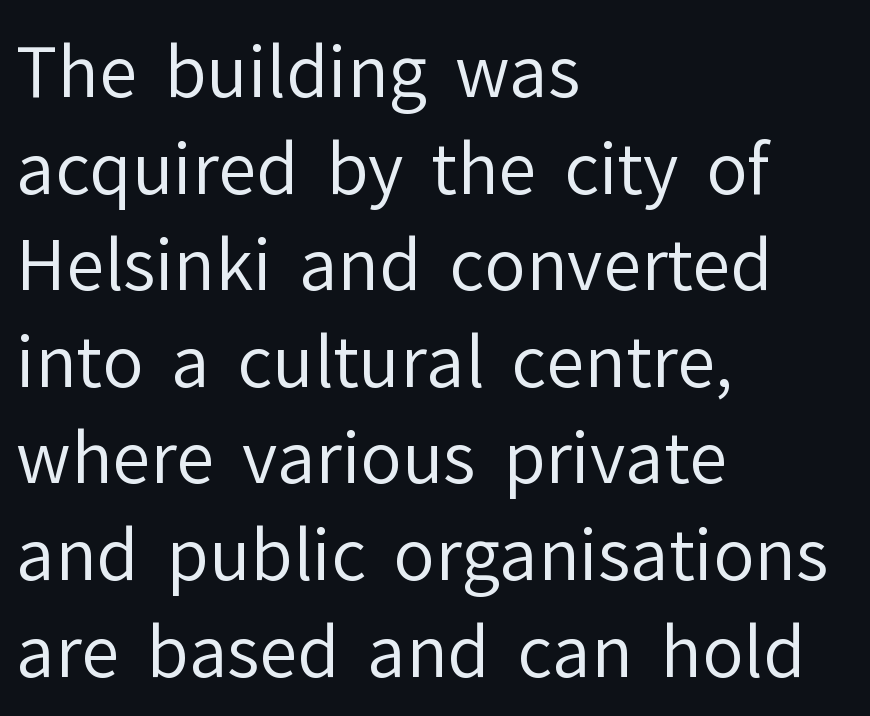
Q: Is the text bold? A: No.
Q: Is the text italic (slanted)? A: No, it is upright.
Q: Is the typeface a serif or a sans-serif typeface? A: Sans-serif.
Q: Is the text underlined? A: No.
Q: How is the paragraph aligned? A: Left-aligned.
Q: Is the spacing between letters normal or unusually wide? A: Normal.
Q: Is the spacing between lines tight, normal or loose? A: Normal.
Q: Width (condensed, normal, or wide)? A: Normal.
Q: Stroke contrast? A: Low.
Q: x-height? A: Medium.
Q: Monospaced? A: No.
